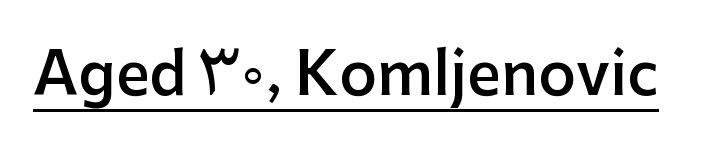
{"serif": "no", "italic": "no", "bold": "semi", "weight": "semibold", "width": "normal", "stroke_contrast": "low", "x_height": "medium", "monospaced": "no", "underline": "yes", "letter_spacing": "normal", "letter_spacing_em": 0.0, "glyph_px": 59}
